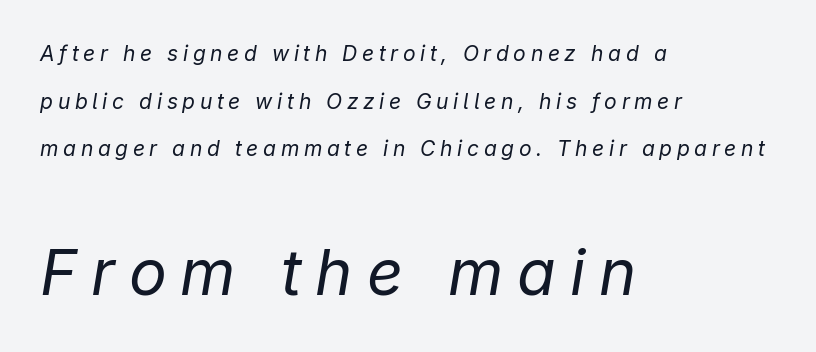
Glance below the letters and you will spot only blank space. Compare the two chunks: the lower has the greater cap height. Slant detected: the letters are inclined. Summary of weight: not heavy and not bold. Typeset ragged right — the left edge is the straight one. Proportional: the letters do not fall into vertical columns.
